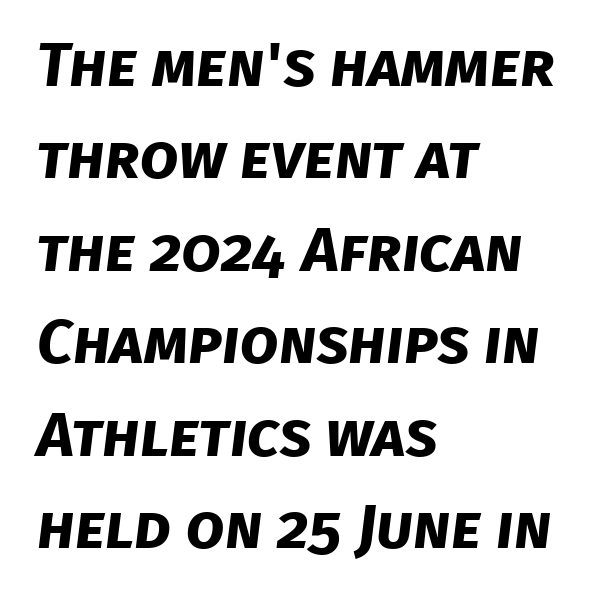
The image shows 62 px bold sans-serif type; set left-aligned, normal line spacing (1.49x), normal letter spacing, not underlined; low stroke contrast and a large x-height.
